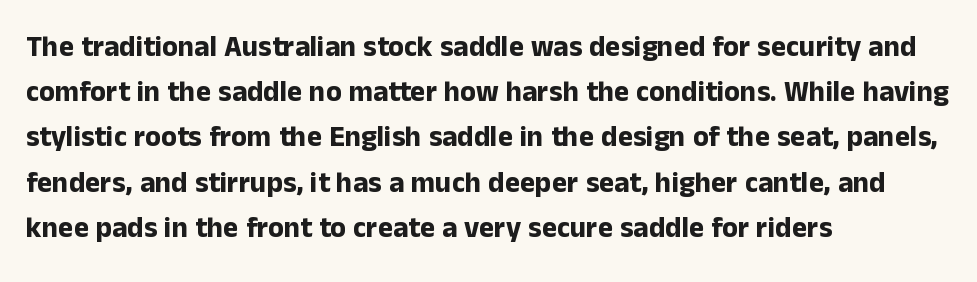
The image shows 29 px bold sans-serif type, upright; set left-aligned, normal line spacing (1.56x), normal letter spacing, not underlined; low stroke contrast and a medium x-height.
